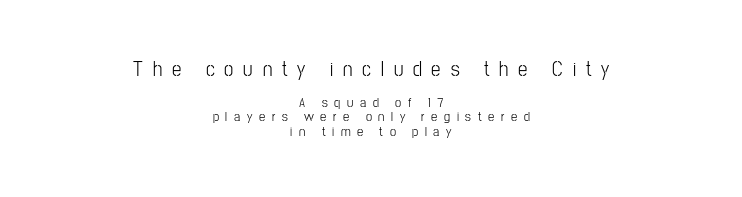
No word sits above an underline. If you squint, the top block still reads clearly — it's the larger of the two. The typography opts for an upright posture over an oblique one. Caption: multi-line text, centered on the measure. Notice how descenders almost collide with the ascenders below — that's tight leading. You could only call the tracking loose — the letters float apart.
